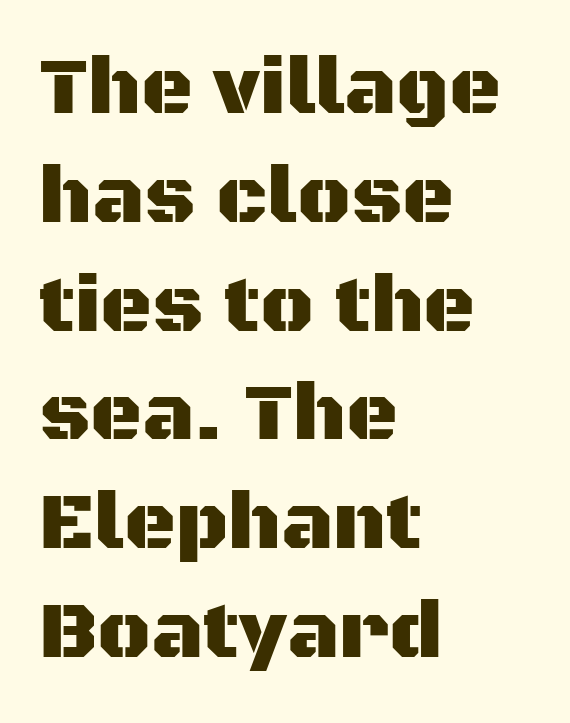
{"serif": "no", "italic": "no", "width": "normal", "stroke_contrast": "medium", "x_height": "large", "monospaced": "no", "underline": "no", "align": "left", "line_spacing": "normal", "line_spacing_ratio": 1.36, "letter_spacing": "normal", "letter_spacing_em": 0.0, "glyph_px": 80}
